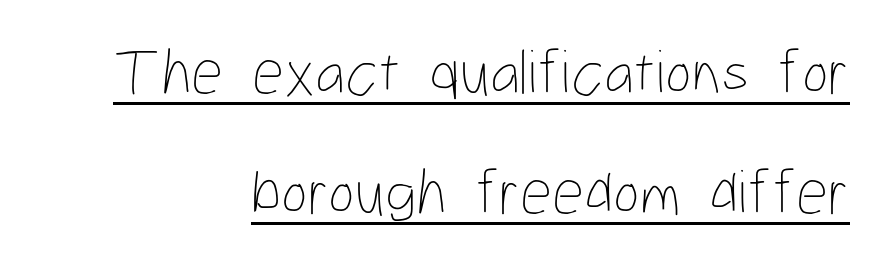
Q: Is the text bold? A: No.
Q: Is the text italic (slanted)? A: No, it is upright.
Q: Is the text underlined? A: Yes.
Q: How is the paragraph aligned? A: Right-aligned.
Q: Is the spacing between letters normal or unusually wide? A: Normal.
Q: Is the spacing between lines tight, normal or loose? A: Loose.
Q: Width (condensed, normal, or wide)? A: Condensed.
Q: Stroke contrast? A: Low.
Q: x-height? A: Medium.
Q: Monospaced? A: No.
